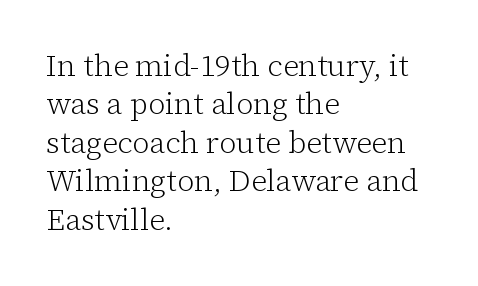
A classic flush-left, rag-right setting is used for this passage. Words float on clear page, feet unadorned. These lines were composed using upright roman letters. The typeface chosen for these lines features serifs.
